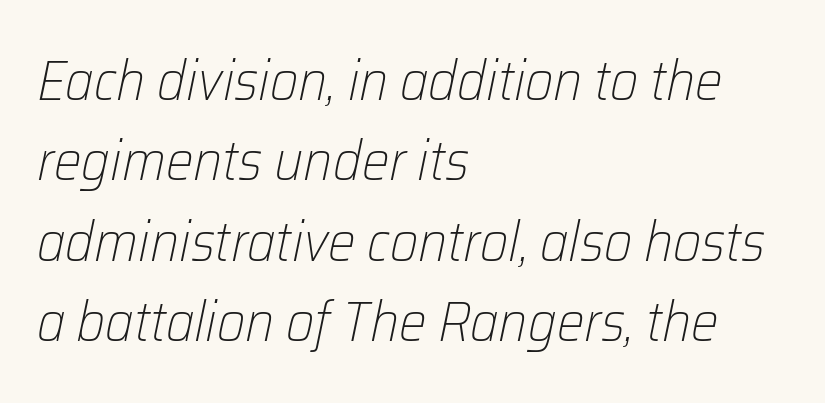
{"italic": "yes", "lean": "right", "slant_degrees": 12, "bold": "no", "weight": "light", "width": "normal", "stroke_contrast": "low", "x_height": "medium", "monospaced": "no", "underline": "no", "align": "left", "line_spacing": "normal", "line_spacing_ratio": 1.46, "letter_spacing": "normal", "letter_spacing_em": 0.0, "glyph_px": 55}
